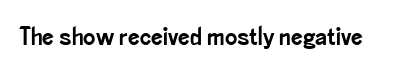
The image shows 26 px text type, upright; set normal letter spacing, not underlined.
